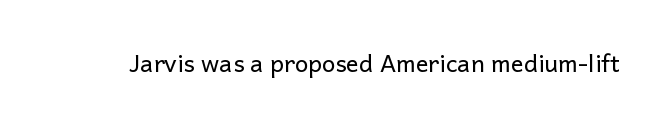
Only glyphs here, with clear space below each row. Notice how the stems are strictly vertical — no italics here. Between one letter and the next there's only the usual sliver of space. Is this a heavy cut? Hardly; it is regular or lighter.
